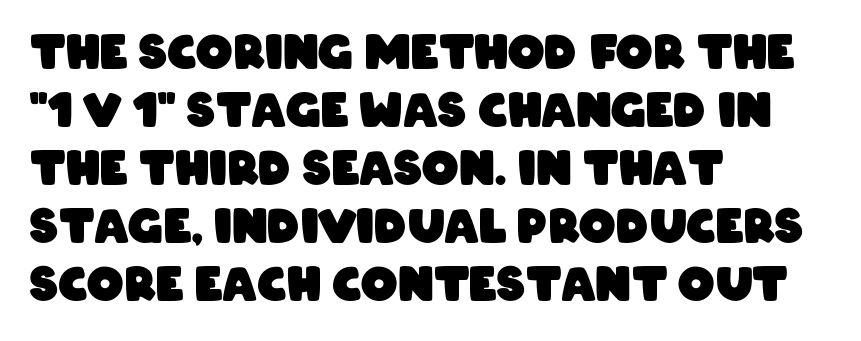
Q: Is the text bold? A: Yes.
Q: Is the typeface a serif or a sans-serif typeface? A: Sans-serif.
Q: Is the text underlined? A: No.
Q: How is the paragraph aligned? A: Left-aligned.
Q: Is the spacing between letters normal or unusually wide? A: Normal.
Q: Is the spacing between lines tight, normal or loose? A: Normal.
Q: Width (condensed, normal, or wide)? A: Condensed.
Q: Stroke contrast? A: Low.
Q: x-height? A: Large.
Q: Monospaced? A: No.
